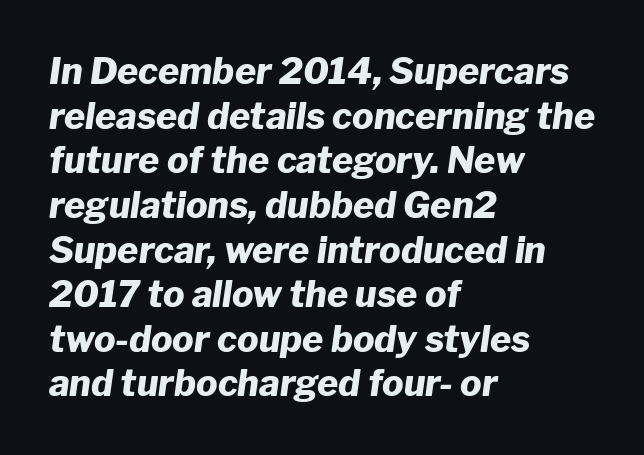
Q: Is the text bold? A: Yes.
Q: Is the text italic (slanted)? A: Yes, it leans right by about 8 degrees.
Q: Is the text underlined? A: No.
Q: How is the paragraph aligned? A: Left-aligned.
Q: Is the spacing between letters normal or unusually wide? A: Normal.
Q: Width (condensed, normal, or wide)? A: Normal.
Q: Stroke contrast? A: Low.
Q: x-height? A: Medium.
Q: Monospaced? A: No.
